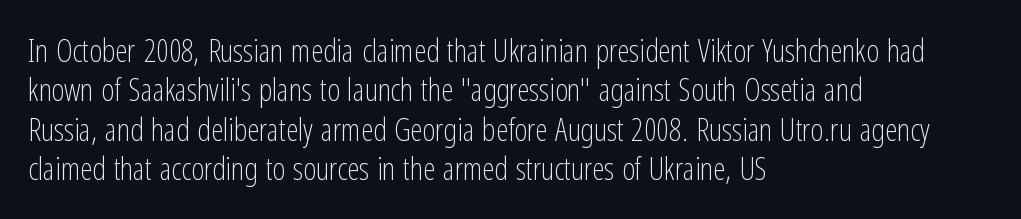
{"serif": "no", "italic": "no", "bold": "no", "weight": "light", "width": "condensed", "stroke_contrast": "low", "x_height": "medium", "monospaced": "no", "underline": "no", "align": "left", "line_spacing": "normal", "line_spacing_ratio": 1.27, "letter_spacing": "normal", "letter_spacing_em": 0.0, "glyph_px": 31}
